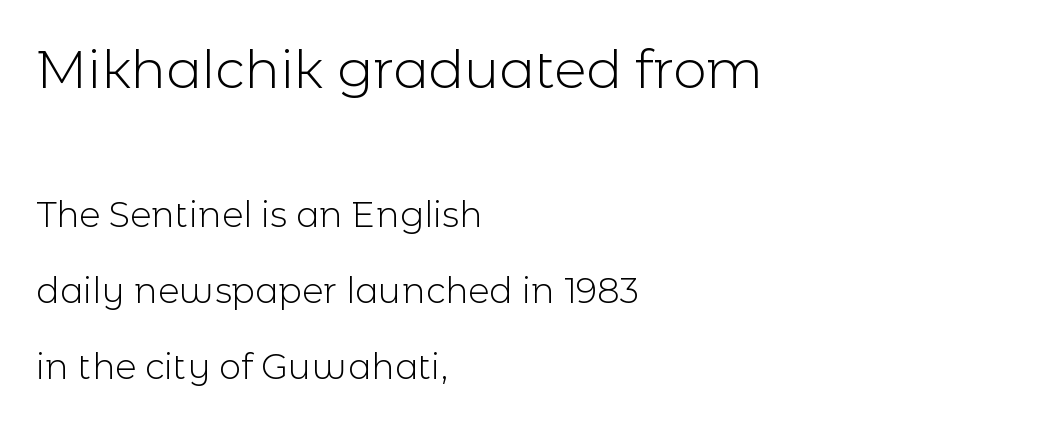
Q: Is the text bold? A: No.
Q: Is the text italic (slanted)? A: No, it is upright.
Q: Is the typeface a serif or a sans-serif typeface? A: Sans-serif.
Q: Is the text underlined? A: No.
Q: How is the paragraph aligned? A: Left-aligned.
Q: Is the spacing between letters normal or unusually wide? A: Normal.
Q: Is the spacing between lines tight, normal or loose? A: Loose.
Q: Which block of text is set in a larger size, the first (top) or the second (bottom)? A: The first (top) one.
Q: Width (condensed, normal, or wide)? A: Normal.
Q: x-height? A: Medium.
Q: Monospaced? A: No.
